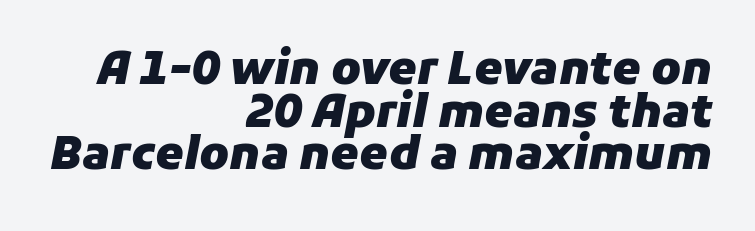
{"italic": "yes", "lean": "right", "slant_degrees": 11, "bold": "yes", "weight": "heavy", "width": "normal", "stroke_contrast": "low", "x_height": "medium", "monospaced": "no", "underline": "no", "align": "right", "line_spacing": "tight", "line_spacing_ratio": 0.95, "letter_spacing": "normal", "letter_spacing_em": 0.0, "glyph_px": 45}
